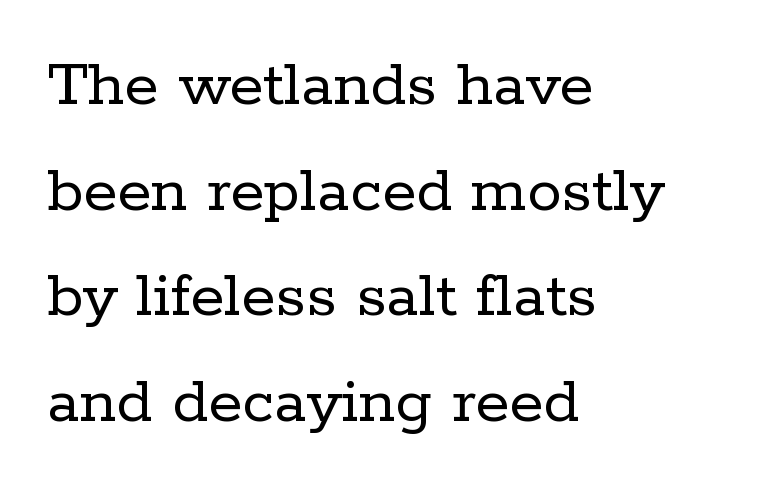
{"serif": "yes", "italic": "no", "bold": "no", "weight": "regular", "width": "normal", "stroke_contrast": "low", "x_height": "medium", "monospaced": "no", "underline": "no", "align": "left", "line_spacing": "normal", "line_spacing_ratio": 1.53, "letter_spacing": "normal", "letter_spacing_em": 0.0, "glyph_px": 69}
